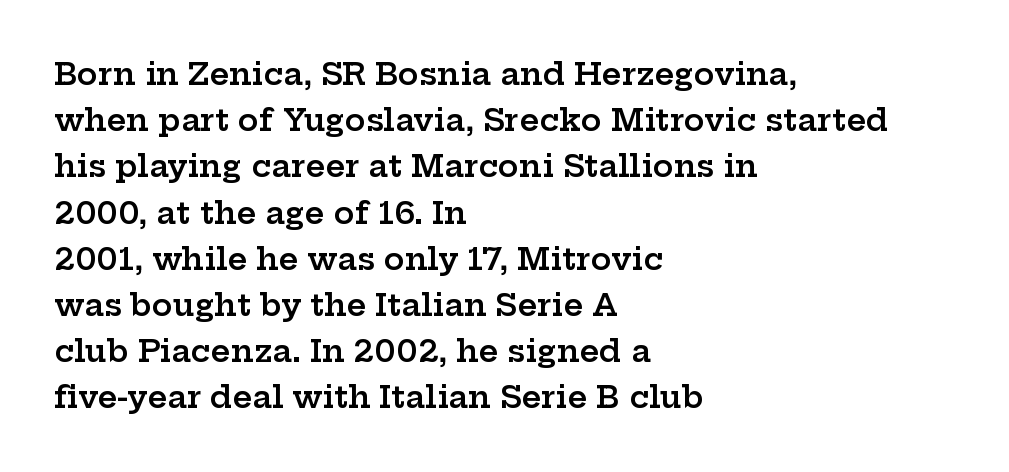
{"serif": "yes", "italic": "no", "bold": "semi", "weight": "semibold", "width": "wide", "stroke_contrast": "low", "x_height": "medium", "monospaced": "no", "underline": "no", "align": "left", "line_spacing": "normal", "line_spacing_ratio": 1.49, "letter_spacing": "normal", "letter_spacing_em": 0.0, "glyph_px": 31}
